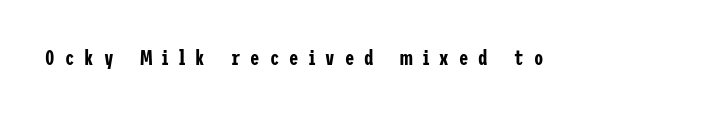
Any mark beneath the type? The region is blank. The type is letterspaced generously, with wide tracking. The letters stand straight up with perfectly vertical stems.
